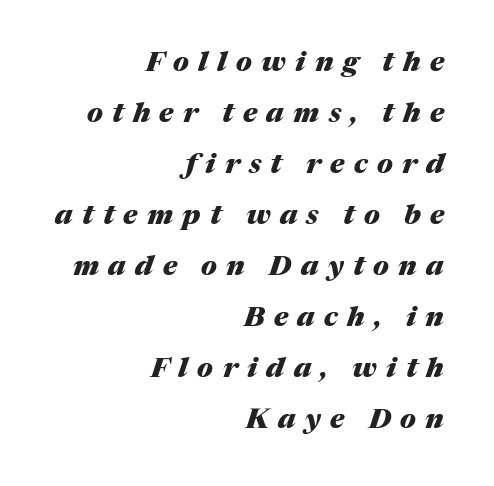
The image shows 28 px heavy type, italic (leaning right); set right-aligned, line spacing 1.82x, unusually wide letter spacing (+0.33 em), not underlined; medium stroke contrast and a medium x-height.
